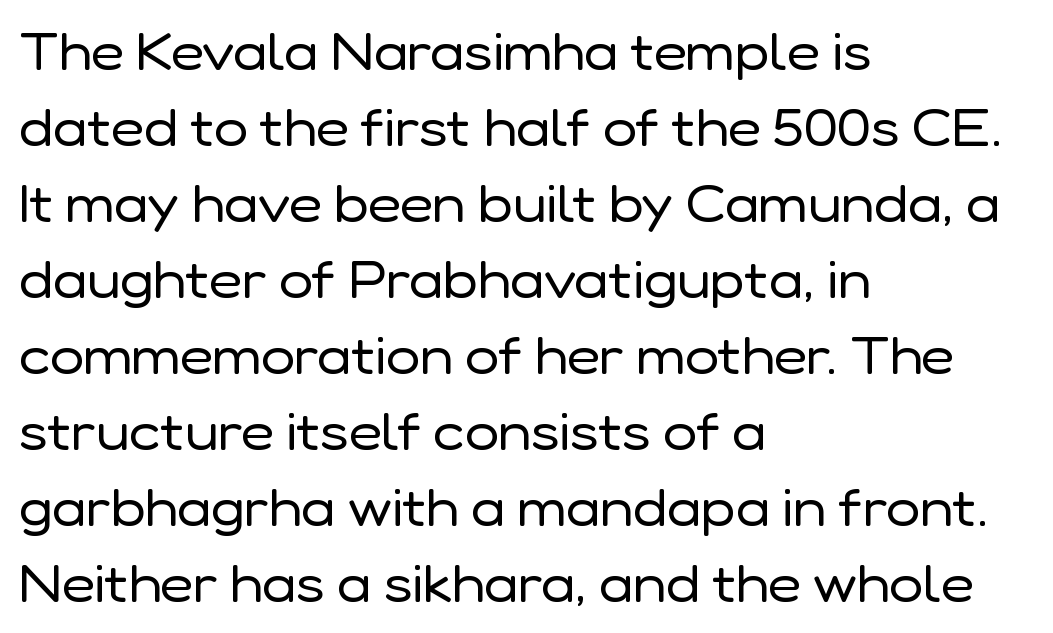
Q: Is the text bold? A: No.
Q: Is the text italic (slanted)? A: No, it is upright.
Q: Is the typeface a serif or a sans-serif typeface? A: Sans-serif.
Q: Is the text underlined? A: No.
Q: How is the paragraph aligned? A: Left-aligned.
Q: Is the spacing between letters normal or unusually wide? A: Normal.
Q: Is the spacing between lines tight, normal or loose? A: Normal.
Q: Width (condensed, normal, or wide)? A: Normal.
Q: Stroke contrast? A: Low.
Q: x-height? A: Medium.
Q: Monospaced? A: No.
